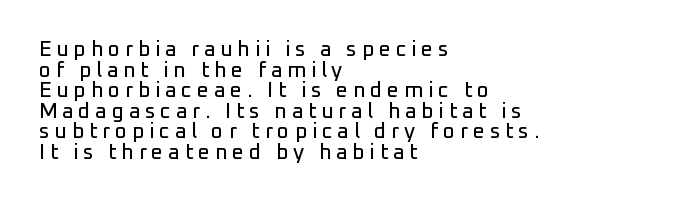
The image shows 21 px text type, upright; set left-aligned, tight line spacing (0.98x), unusually wide letter spacing (+0.23 em), not underlined.
